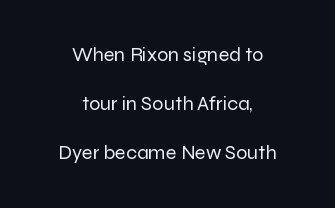
The strokes carry an ordinary text weight at most. The paragraph shown floats in the horizontal middle. Italic? Not at all — the glyphs are vertical. The line texture is even and compact thanks to regular tracking.
